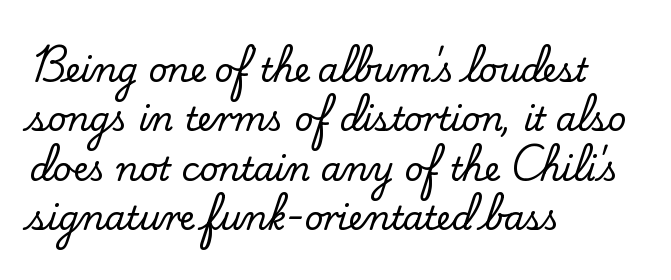
The zone under the glyphs is completely vacant. Where is the straight margin? On the left. The passage shown has conventional tracking throughout.
